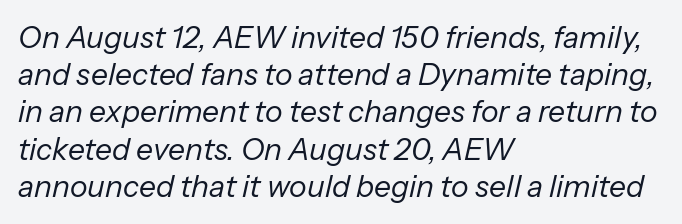
Weight: in the light-to-regular range. Notice how the stems are inclined rather than vertical — that's the hallmark of italics. Descenders hang freely into open space. Left-aligned paragraph, ragged on the right. Letter spacing: default.
